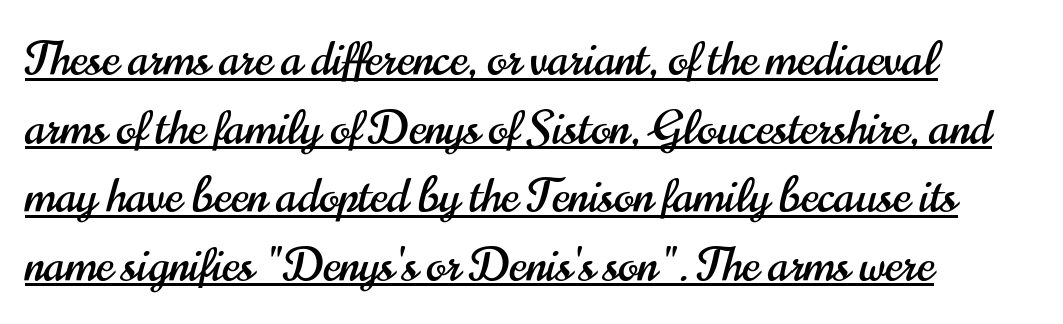
Q: Is the text italic (slanted)? A: Yes.
Q: Is the typeface a serif or a sans-serif typeface? A: Sans-serif.
Q: Is the text underlined? A: Yes.
Q: How is the paragraph aligned? A: Left-aligned.
Q: Is the spacing between letters normal or unusually wide? A: Normal.
Q: Is the spacing between lines tight, normal or loose? A: Normal.
Q: Width (condensed, normal, or wide)? A: Condensed.
Q: Stroke contrast? A: High.
Q: x-height? A: Small.
Q: Monospaced? A: No.
